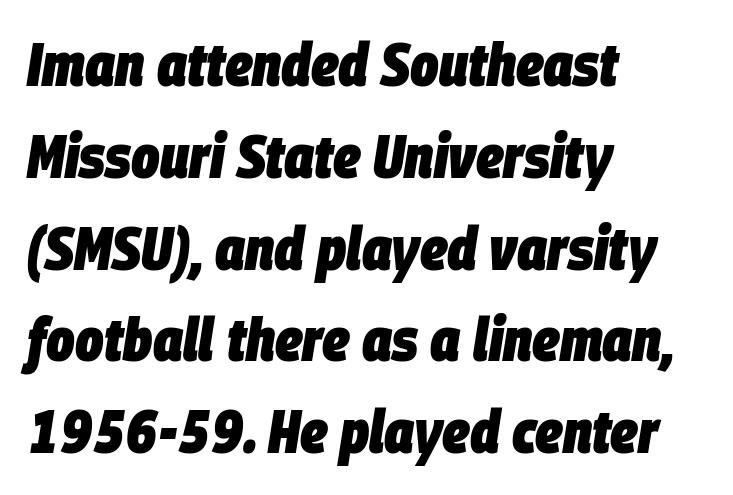
Q: Is the text bold? A: Yes.
Q: Is the text italic (slanted)? A: Yes, it leans right by about 9 degrees.
Q: Is the text underlined? A: No.
Q: How is the paragraph aligned? A: Left-aligned.
Q: Is the spacing between letters normal or unusually wide? A: Normal.
Q: Is the spacing between lines tight, normal or loose? A: Normal.
Q: Width (condensed, normal, or wide)? A: Condensed.
Q: Stroke contrast? A: Low.
Q: x-height? A: Large.
Q: Monospaced? A: No.
